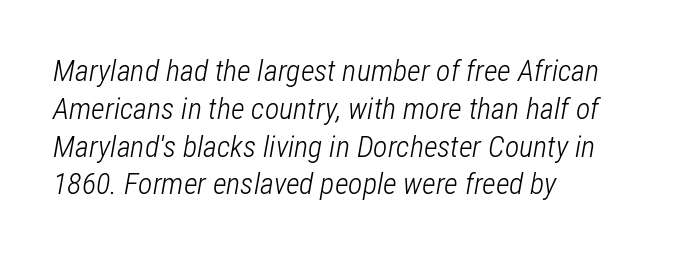
The image shows 30 px light, condensed type, italic (leaning right); set left-aligned, normal line spacing (1.26x), normal letter spacing, not underlined; low stroke contrast and a medium x-height.
